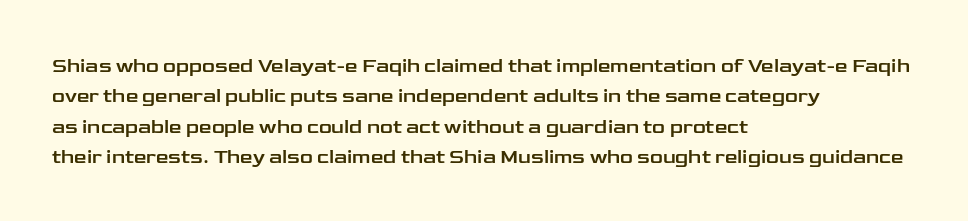
The image shows 20 px text type, upright; set left-aligned, normal line spacing (1.52x), normal letter spacing, not underlined.
